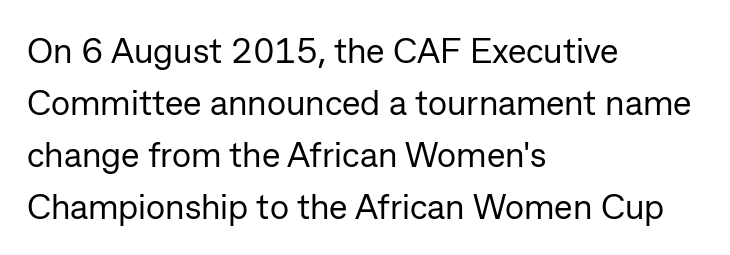
Q: Is the text bold? A: No.
Q: Is the text italic (slanted)? A: No, it is upright.
Q: Is the typeface a serif or a sans-serif typeface? A: Sans-serif.
Q: Is the text underlined? A: No.
Q: How is the paragraph aligned? A: Left-aligned.
Q: Is the spacing between letters normal or unusually wide? A: Normal.
Q: Is the spacing between lines tight, normal or loose? A: Normal.
Q: Width (condensed, normal, or wide)? A: Normal.
Q: Stroke contrast? A: Low.
Q: x-height? A: Medium.
Q: Monospaced? A: No.
